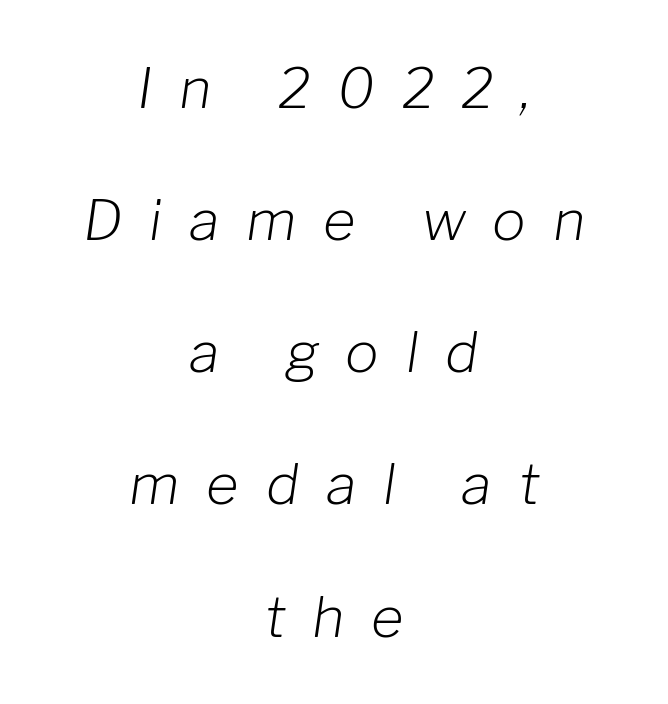
The string is rendered with underlining switched off. This sample uses an oblique cut, with every glyph tilted off the vertical. Characters follow at a spacing far wider than the type designer built in. Widely set lines give the paragraph a tall, airy silhouette. Horizontal alignment here is central, giving a formal, balanced look.
